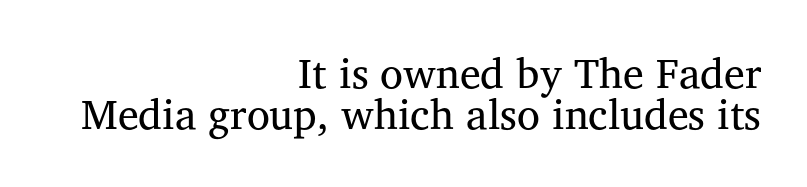
{"serif": "yes", "italic": "no", "bold": "no", "weight": "regular", "width": "normal", "stroke_contrast": "medium", "x_height": "medium", "monospaced": "no", "underline": "no", "align": "right", "line_spacing": "tight", "line_spacing_ratio": 0.97, "letter_spacing": "normal", "letter_spacing_em": 0.0, "glyph_px": 42}
